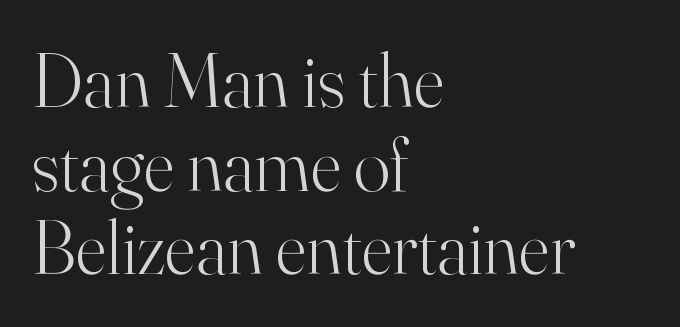
{"serif": "yes", "italic": "no", "bold": "no", "weight": "light", "width": "normal", "stroke_contrast": "high", "x_height": "small", "monospaced": "no", "underline": "no", "align": "left", "line_spacing": "tight", "line_spacing_ratio": 1.1, "letter_spacing": "normal", "letter_spacing_em": 0.0, "glyph_px": 76}
